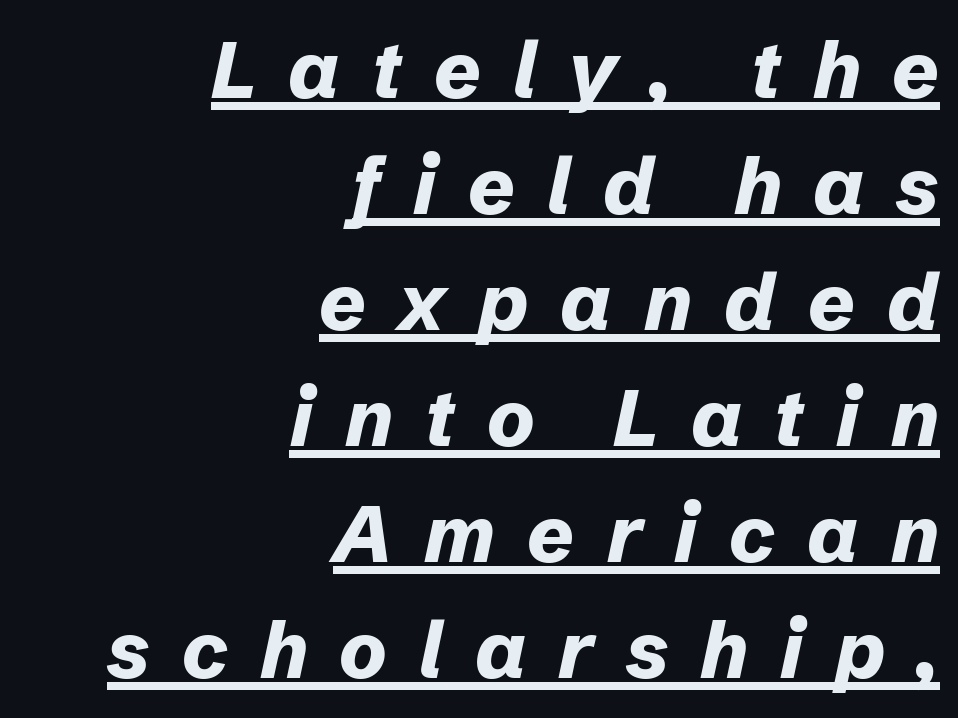
The image shows 80 px bold type, italic (leaning right); set right-aligned, normal line spacing (1.45x), unusually wide letter spacing (+0.4 em), underlined; low stroke contrast and a medium x-height.
